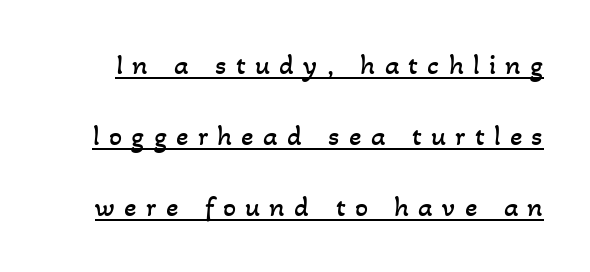
Q: Is the text bold? A: No.
Q: Is the text underlined? A: Yes.
Q: Is the spacing between letters normal or unusually wide? A: Unusually wide.
Q: Is the spacing between lines tight, normal or loose? A: Loose.
Q: Width (condensed, normal, or wide)? A: Normal.
Q: Stroke contrast? A: Low.
Q: x-height? A: Small.
Q: Monospaced? A: No.
